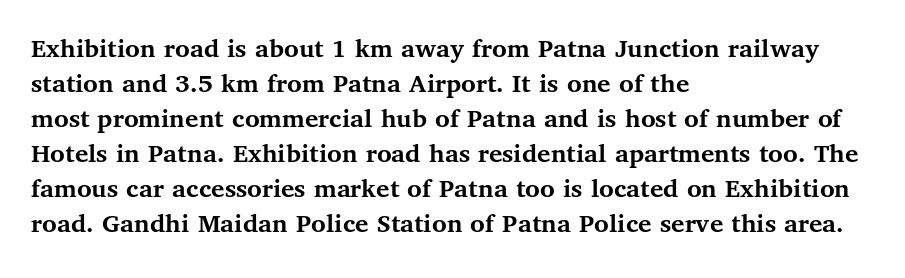
{"serif": "yes", "italic": "no", "bold": "yes", "weight": "semibold", "width": "normal", "stroke_contrast": "medium", "x_height": "medium", "monospaced": "no", "underline": "no", "align": "left", "line_spacing": "normal", "line_spacing_ratio": 1.25, "letter_spacing": "normal", "letter_spacing_em": 0.0, "glyph_px": 28}
